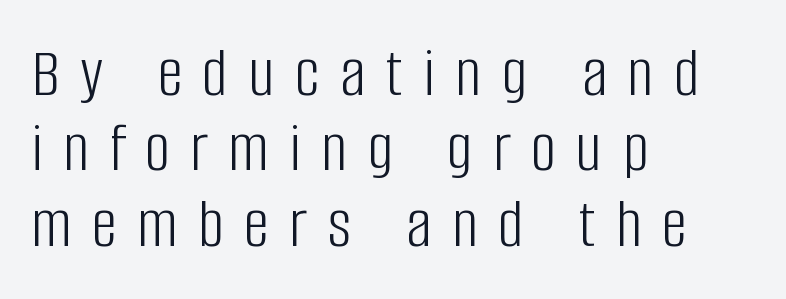
The image shows 71 px light, condensed sans-serif type, upright; set left-aligned, tight line spacing (1.06x), unusually wide letter spacing (+0.29 em), not underlined; low stroke contrast and a large x-height.
